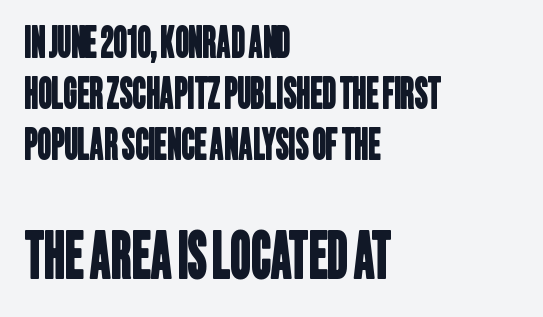
Q: Is the typeface a serif or a sans-serif typeface? A: Sans-serif.
Q: Is the text underlined? A: No.
Q: How is the paragraph aligned? A: Left-aligned.
Q: Is the spacing between letters normal or unusually wide? A: Normal.
Q: Which block of text is set in a larger size, the first (top) or the second (bottom)? A: The second (bottom) one.
Q: Width (condensed, normal, or wide)? A: Condensed.
Q: Stroke contrast? A: Low.
Q: x-height? A: Large.
Q: Monospaced? A: No.
